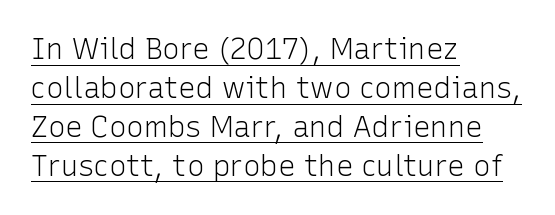
A sans-serif font was chosen for this passage. The rendering keeps characters at their native spacing. Does the copy run flush right? No — it runs flush left. Like a heading marked for emphasis, these lines bear an underscore. Each letter keeps its own natural width here, so spacing adapts to shape. These lines sit exactly where default settings would place them.
